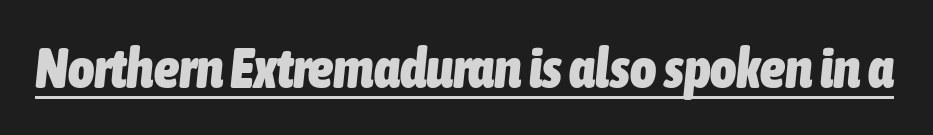
The image shows 56 px heavy, condensed type, italic (leaning right); set normal letter spacing, underlined; low stroke contrast and a medium x-height.
